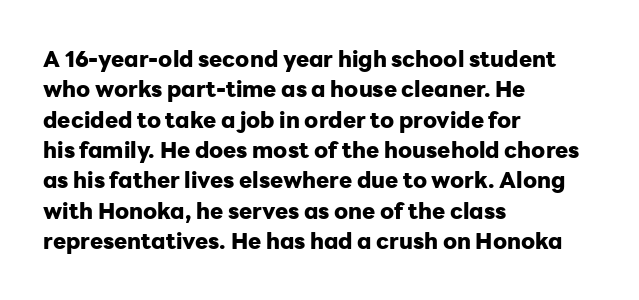
The paragraph shown leans on its left margin. The glyphs have the mass of a bold cut. How are the letters spaced? Ordinarily, with no added tracking. This sample uses an upright cut, with every glyph sitting square on the baseline.
